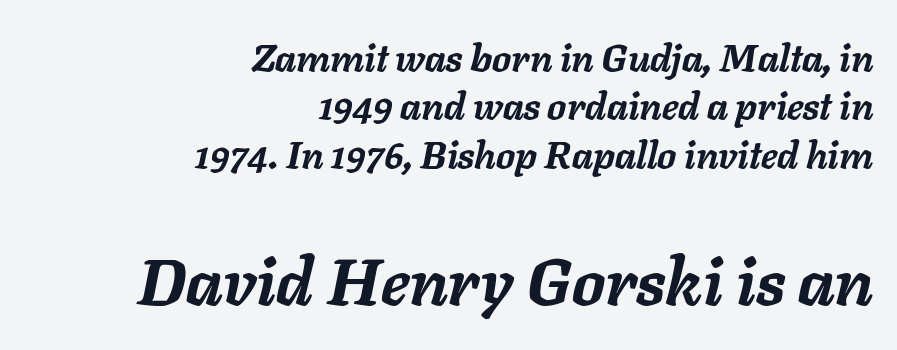
Q: Is the text bold? A: Yes.
Q: Is the text italic (slanted)? A: Yes, it leans right by about 11 degrees.
Q: Is the text underlined? A: No.
Q: How is the paragraph aligned? A: Right-aligned.
Q: Is the spacing between letters normal or unusually wide? A: Normal.
Q: Is the spacing between lines tight, normal or loose? A: Normal.
Q: Which block of text is set in a larger size, the first (top) or the second (bottom)? A: The second (bottom) one.
Q: Width (condensed, normal, or wide)? A: Normal.
Q: Stroke contrast? A: Low.
Q: x-height? A: Medium.
Q: Monospaced? A: No.
